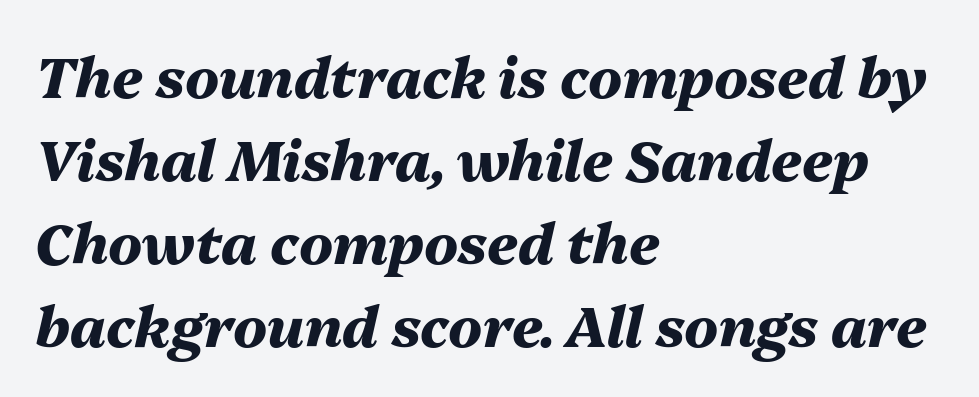
Q: Is the text bold? A: Yes.
Q: Is the text italic (slanted)? A: Yes, it leans right by about 13 degrees.
Q: Is the text underlined? A: No.
Q: How is the paragraph aligned? A: Left-aligned.
Q: Is the spacing between letters normal or unusually wide? A: Normal.
Q: Is the spacing between lines tight, normal or loose? A: Normal.
Q: Width (condensed, normal, or wide)? A: Normal.
Q: Stroke contrast? A: Medium.
Q: x-height? A: Medium.
Q: Monospaced? A: No.
